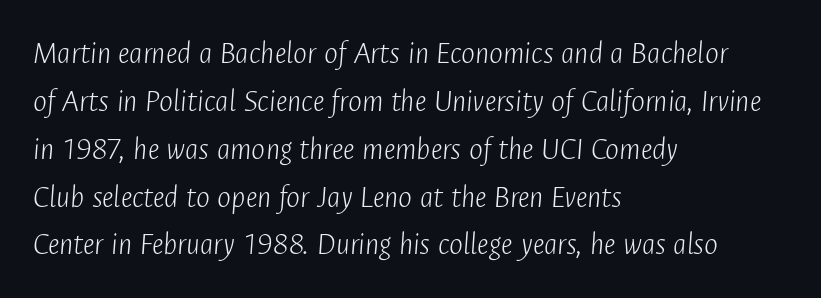
Spacing verdict: proportional, widths tailored to each character. The specimen omits any rule beneath the text block's lines. This sample uses an oblique cut, with every glyph tilted off the vertical. All the whitespace from short lines collects on the right. The font is comparable to plain body text, perhaps lighter.
